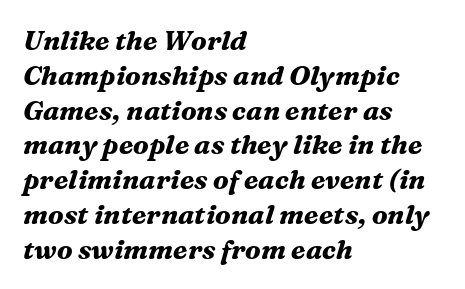
Q: Is the text bold? A: Yes.
Q: Is the text italic (slanted)? A: Yes, it leans right by about 16 degrees.
Q: Is the text underlined? A: No.
Q: How is the paragraph aligned? A: Left-aligned.
Q: Is the spacing between letters normal or unusually wide? A: Normal.
Q: Is the spacing between lines tight, normal or loose? A: Normal.
